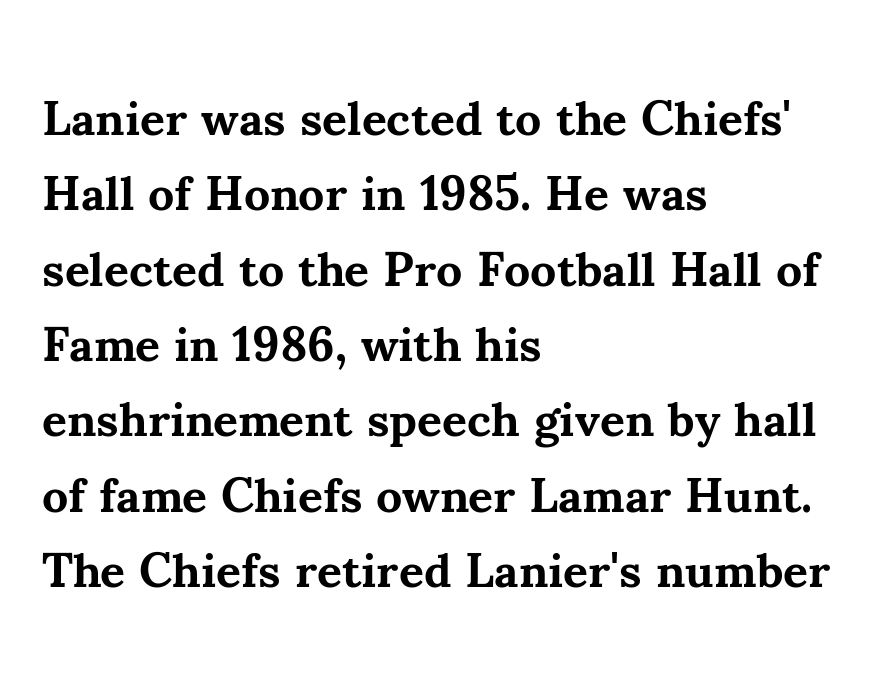
The paragraph has a hard left edge and a soft right edge. Note the varied advance widths — an 'i' is clearly narrower than an 'm'. Anything drawn beneath the words? Only blank space. Emphasis by weight is at full strength: bold. The horizontal fit of the characters is conventional and even. This is roman type, the default non-slanted kind.
